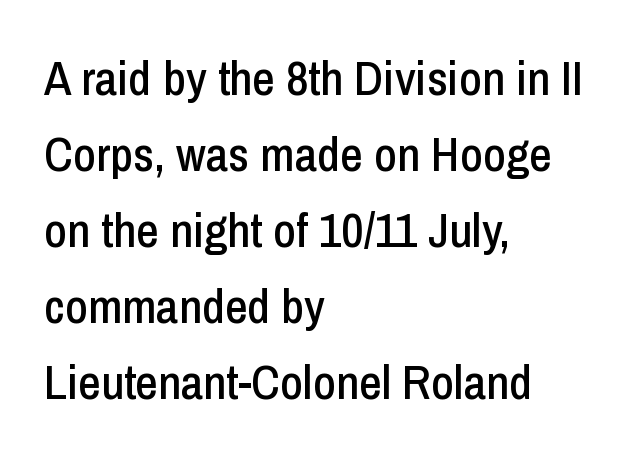
Note: no serifs on the glyphs. Words appear dense and cohesive because spacing is normal. Normally led — the rows are evenly, conventionally spaced. The lettering stays uniformly vertical, giving the passage a roman look.
